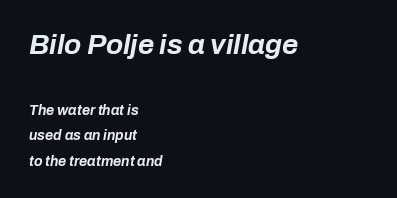
Two sizes are in play, and the larger belongs to the first block. Bare-footed words on every line. Do the characters align in a grid? No, the font is proportional. The rendering applies a slant to the glyphs. The horizontal fit of the characters is conventional and even.
